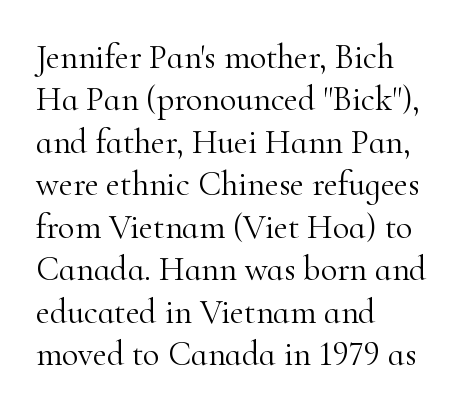
The rendering uses natural spacing where letterforms have individual widths. Left-aligned paragraph, ragged on the right. The letters stand upright; this is a roman face. Underline: absent. These lines keep a tight, regular rhythm from letter to letter.
